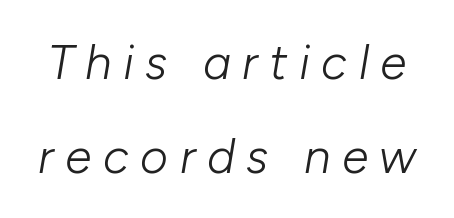
Italic: yes, the glyphs are oblique. A great deal of white space separates one row of letters from the next. Only glyphs here, with clear space below each row. Do the characters align in a grid? No, the font is proportional. Glyph-to-glyph distance is far greater than everyday printed text. Stroke mass is kept to a normal reading level or below.
